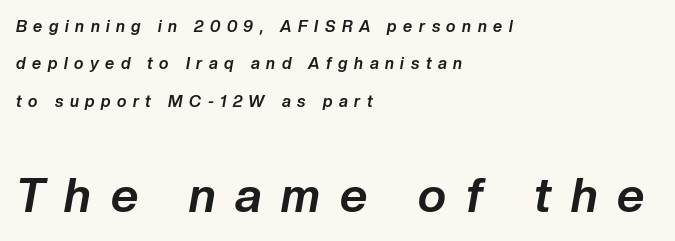
A clean baseline with only descenders dipping below it. Looks like regular typesetting: each glyph gets only the width it needs. Slant detected: the letters are inclined. These lines have a slow, spaced-out rhythm from letter to letter.
